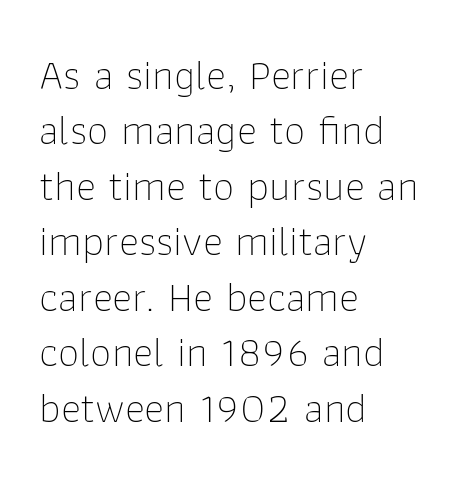
Leftover space on each line is placed entirely after the last word. The specimen omits any rule beneath the text block's lines. Is there much room between lines? A standard amount, neither cramped nor airy. The rendering shows plain stroke endings on the letterforms — a sans-serif design. A roman cut, with each character standing at attention.
